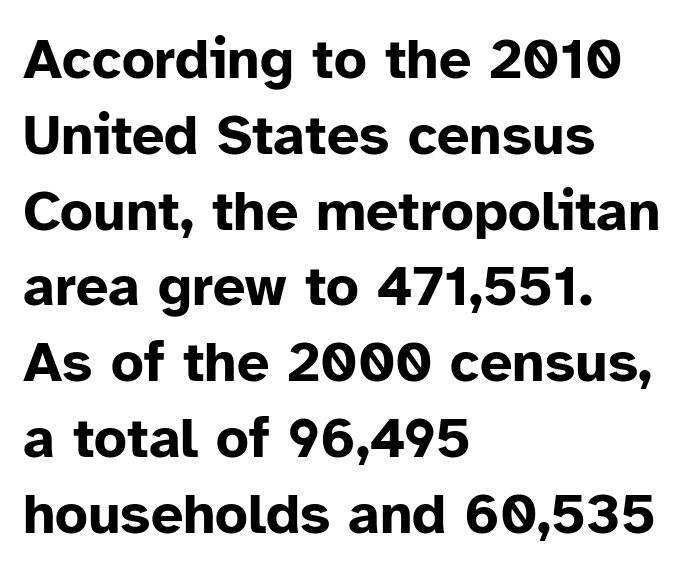
{"serif": "no", "italic": "no", "bold": "yes", "weight": "bold", "width": "normal", "stroke_contrast": "low", "x_height": "medium", "monospaced": "no", "underline": "no", "align": "left", "line_spacing": "normal", "line_spacing_ratio": 1.33, "letter_spacing": "normal", "letter_spacing_em": 0.0, "glyph_px": 57}
